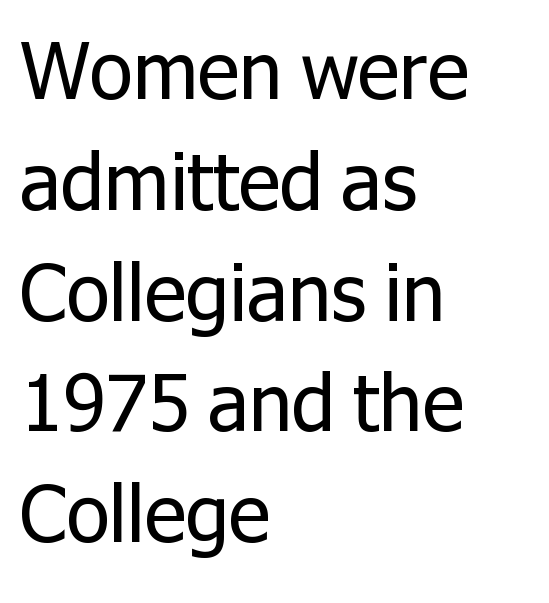
Is there any slant? The stems are plumb. The glyphs in this specimen are sans serif. Short note: letters normally spaced. The weight tops out at a normal text grade. Honestly, the row spacing looks completely unremarkable. Underline: absent.
